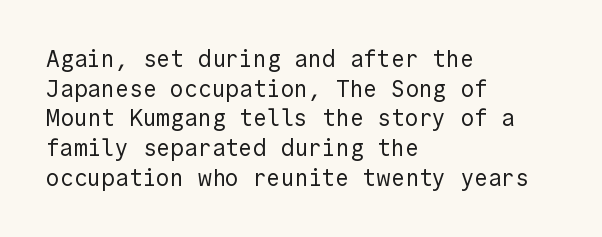
The image shows 23 px text type, upright; set left-aligned, normal line spacing (1.29x), normal letter spacing, not underlined.
